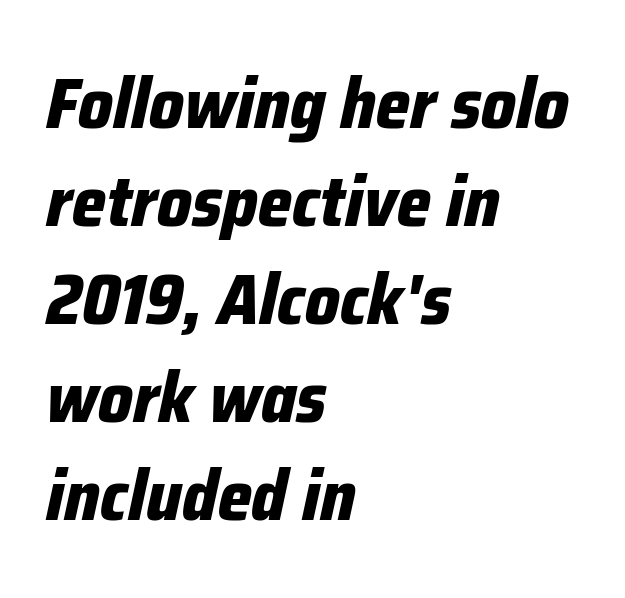
Plain, unruled lines of type. What's the leading like? Ordinary, nothing unusual. Alignment: flush left. Looks like regular typesetting: each glyph gets only the width it needs. These words are printed bold, with thick strokes throughout. The rendering applies a slant to the glyphs.
